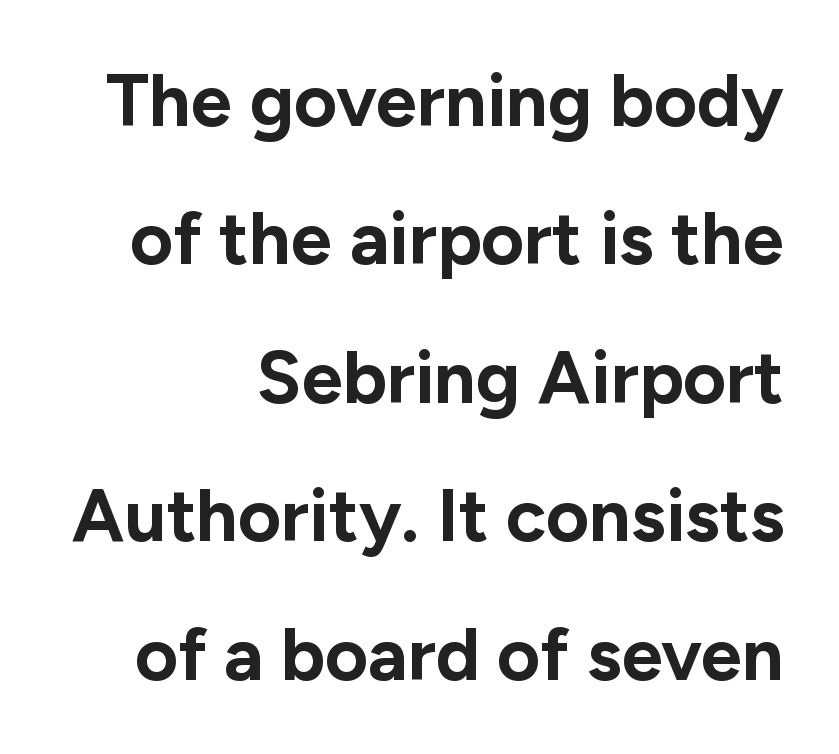
In terms of weight, the rendering is a true, heavy bold. Grotesque or geometric, the face here clearly has no serifs. The letters stand upright; this is a roman face. The face used here is rendered with its standard letterfit. These lines stack with their right ends in a neat column.
